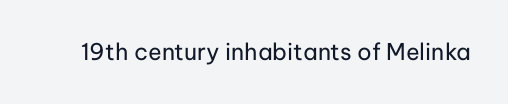
{"italic": "no", "bold": "no", "underline": "no", "letter_spacing": "normal", "letter_spacing_em": 0.0, "glyph_px": 23}
